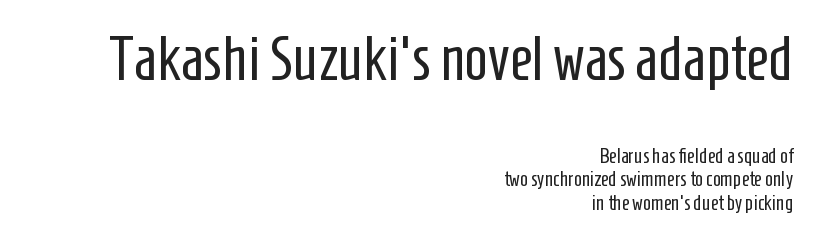
Look at the glyph heights: the upper group is clearly the bigger setting. You can tell it's not italic because the verticals are truly vertical. Line endings align vertically; line beginnings do not. No word sits above an underline.
